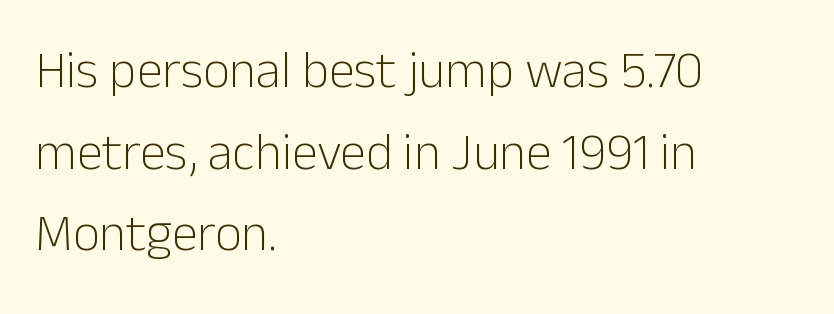
Compared with a centered layout, this one pins lines to the left instead. The type is set solid horizontally, with unmodified tracking. Classification — sans serif. The typesetting does not lean heavy: it is not bold.
